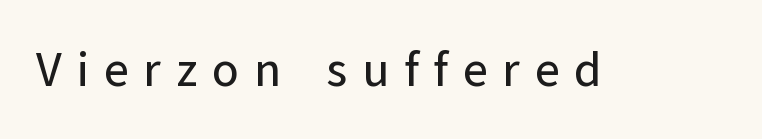
{"serif": "no", "italic": "no", "width": "normal", "stroke_contrast": "low", "x_height": "medium", "monospaced": "no", "underline": "no", "letter_spacing": "wide", "letter_spacing_em": 0.31, "glyph_px": 48}
